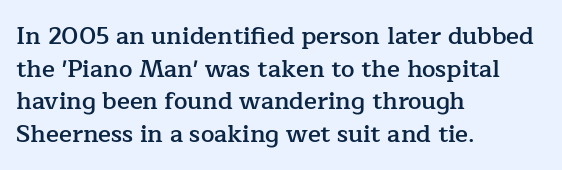
The image shows 24 px text type, upright; set left-aligned, normal line spacing (1.36x), normal letter spacing, not underlined.
